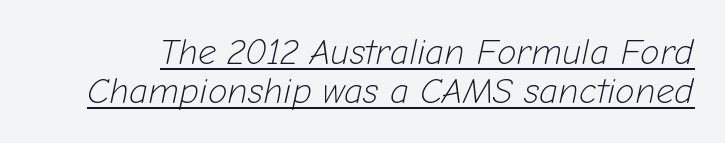
The image shows 36 px light type, italic (leaning right); set tight line spacing (1.08x), normal letter spacing, underlined; low stroke contrast and a medium x-height.
